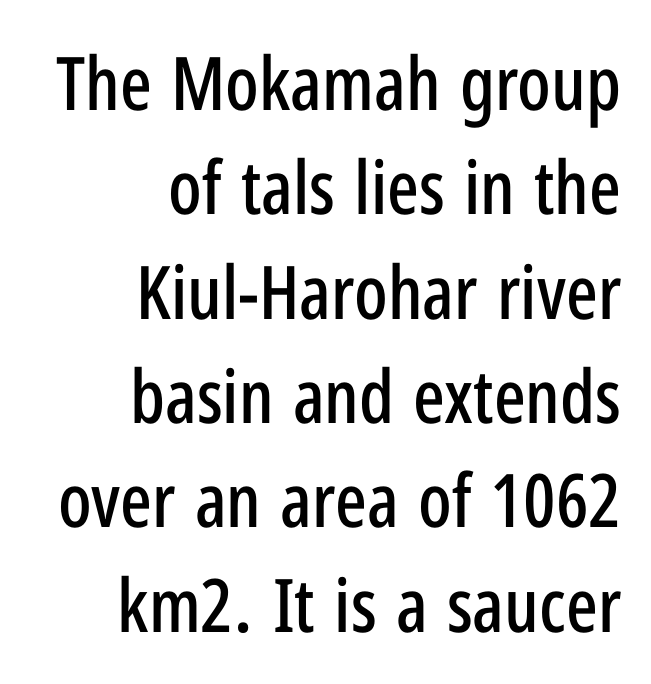
Bare-footed words on every line. In terms of leading, this rendering sits right in the middle. What stands out about the letter spacing? Nothing — it is the standard amount. Does the type have serifs? No, each stem ends abruptly. A typesetter would call this proportional, since set widths differ per character. Posture: upright roman.
